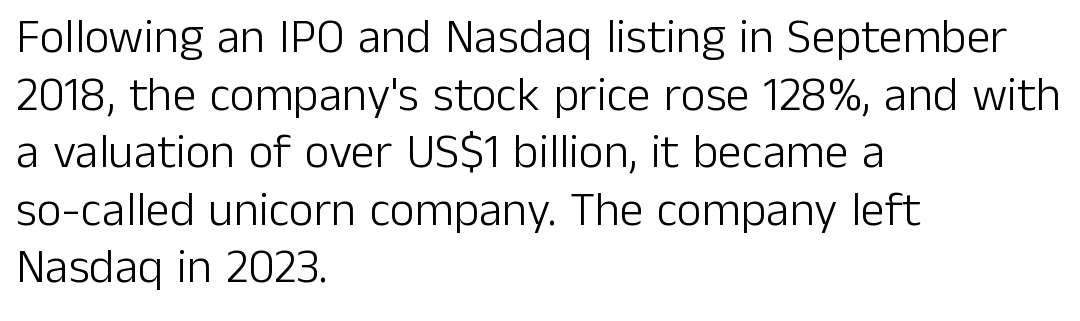
Q: Is the text bold? A: No.
Q: Is the text italic (slanted)? A: No, it is upright.
Q: Is the typeface a serif or a sans-serif typeface? A: Sans-serif.
Q: Is the text underlined? A: No.
Q: How is the paragraph aligned? A: Left-aligned.
Q: Is the spacing between letters normal or unusually wide? A: Normal.
Q: Width (condensed, normal, or wide)? A: Normal.
Q: Stroke contrast? A: Low.
Q: x-height? A: Medium.
Q: Monospaced? A: No.
